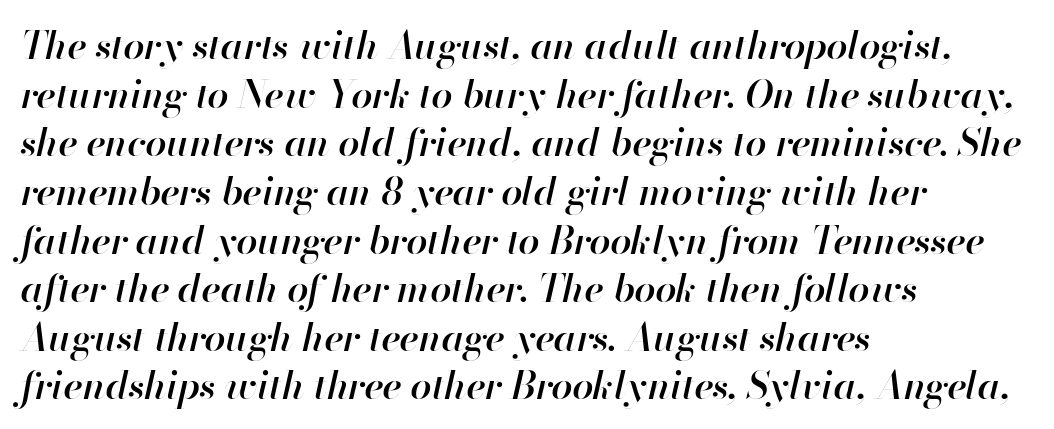
{"italic": "yes", "lean": "right", "slant_degrees": 13, "bold": "semi", "weight": "semibold", "width": "normal", "stroke_contrast": "high", "x_height": "small", "monospaced": "no", "underline": "no", "align": "left", "line_spacing": "normal", "line_spacing_ratio": 1.28, "letter_spacing": "normal", "letter_spacing_em": 0.0, "glyph_px": 38}
